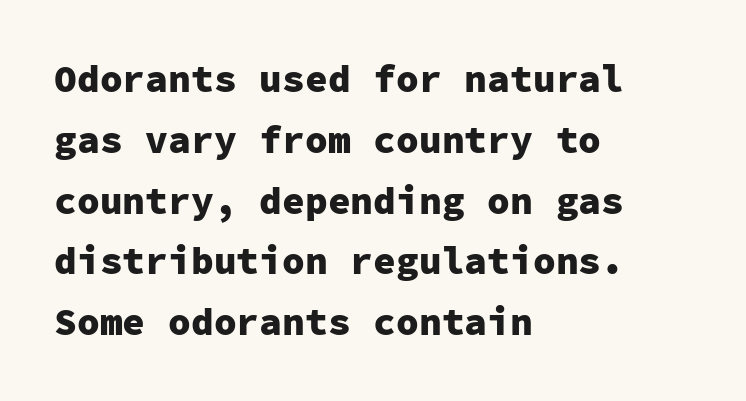
Teacher's note: observe the even left margin — that is flush-left alignment. The type family on display is of the sans-serif kind. The letterforms sit shoulder to shoulder at normal distance. Descenders hang freely into open space. When letters stand straight like this, we call the style roman or upright. In terms of weight, the rendering is a true, heavy bold.
